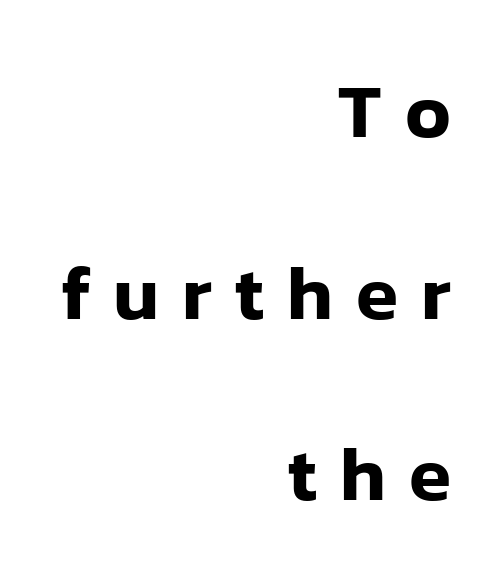
The paragraph has a hard right edge and a soft left edge. The letters stand upright; this is a roman face. A typesetter would call this proportional, since set widths differ per character. In terms of letterspacing, this is a distinctly airy, spread setting.
